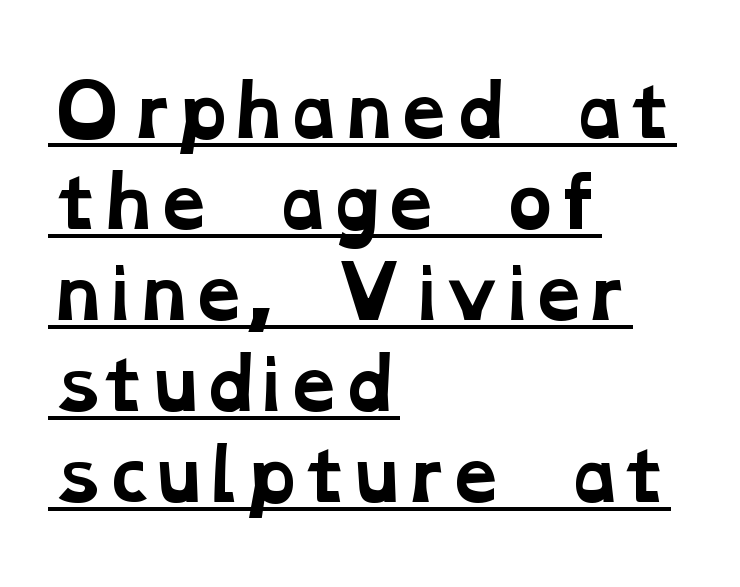
{"serif": "yes", "bold": "yes", "weight": "bold", "width": "wide", "stroke_contrast": "low", "x_height": "medium", "monospaced": "no", "underline": "yes", "align": "left", "line_spacing": "normal", "line_spacing_ratio": 1.32, "letter_spacing": "normal", "letter_spacing_em": 0.0, "glyph_px": 69}
